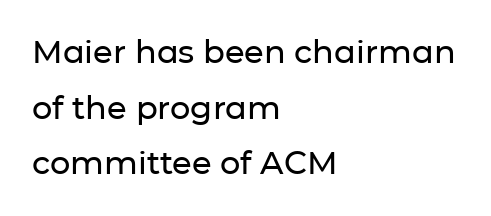
{"serif": "no", "italic": "no", "width": "normal", "stroke_contrast": "low", "x_height": "medium", "monospaced": "no", "underline": "no", "align": "left", "line_spacing_ratio": 1.74, "letter_spacing": "normal", "letter_spacing_em": 0.0, "glyph_px": 32}
